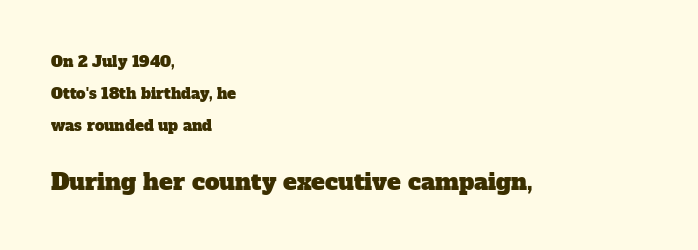
Q: Is the text underlined? A: No.
Q: How is the paragraph aligned? A: Left-aligned.
Q: Is the spacing between letters normal or unusually wide? A: Normal.
Q: Is the spacing between lines tight, normal or loose? A: Loose.
Q: Which block of text is set in a larger size, the first (top) or the second (bottom)? A: The second (bottom) one.
